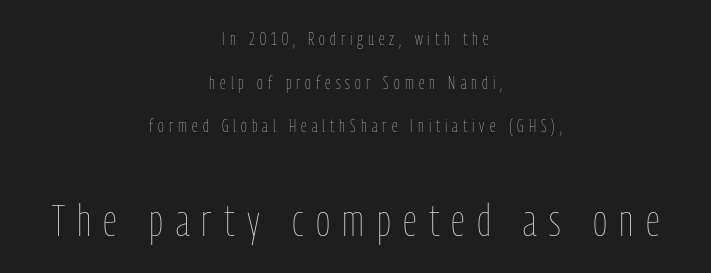
{"italic": "no", "bold": "no", "weight": "thin", "width": "condensed", "stroke_contrast": "low", "x_height": "medium", "monospaced": "no", "underline": "no", "align": "center", "line_spacing": "loose", "line_spacing_ratio": 2.42, "letter_spacing": "wide", "letter_spacing_em": 0.28, "larger_block": "second", "size_ratio": 2.44, "glyph_px": 44}
